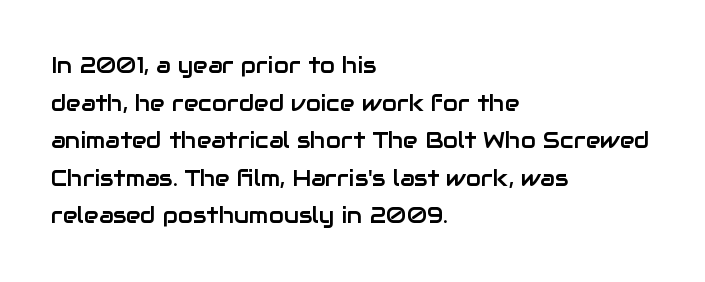
The image shows 22 px text type, upright; set left-aligned, line spacing 1.71x, normal letter spacing, not underlined.
